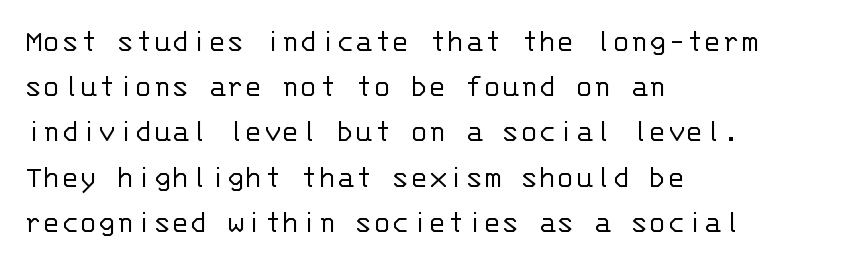
The image shows 34 px light sans-serif type, upright, monospaced; set left-aligned, normal line spacing (1.33x), normal letter spacing, not underlined; low stroke contrast and a large x-height.
